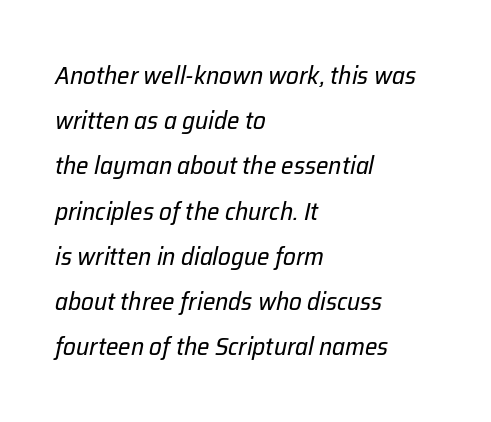
{"italic": "yes", "lean": "right", "slant_degrees": 12, "bold": "no", "underline": "no", "align": "left", "line_spacing_ratio": 1.81, "letter_spacing": "normal", "letter_spacing_em": 0.0, "glyph_px": 25}
